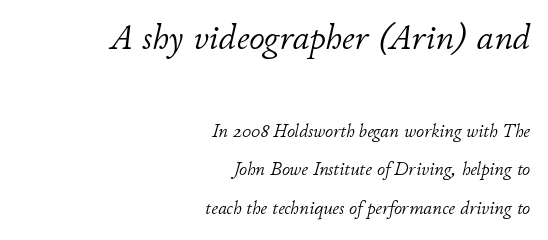
{"italic": "yes", "lean": "right", "slant_degrees": 11, "bold": "no", "weight": "light", "width": "normal", "stroke_contrast": "low", "x_height": "small", "monospaced": "no", "underline": "no", "align": "right", "line_spacing": "loose", "line_spacing_ratio": 2.14, "letter_spacing": "normal", "letter_spacing_em": 0.0, "larger_block": "first", "size_ratio": 1.94, "glyph_px": 35}
